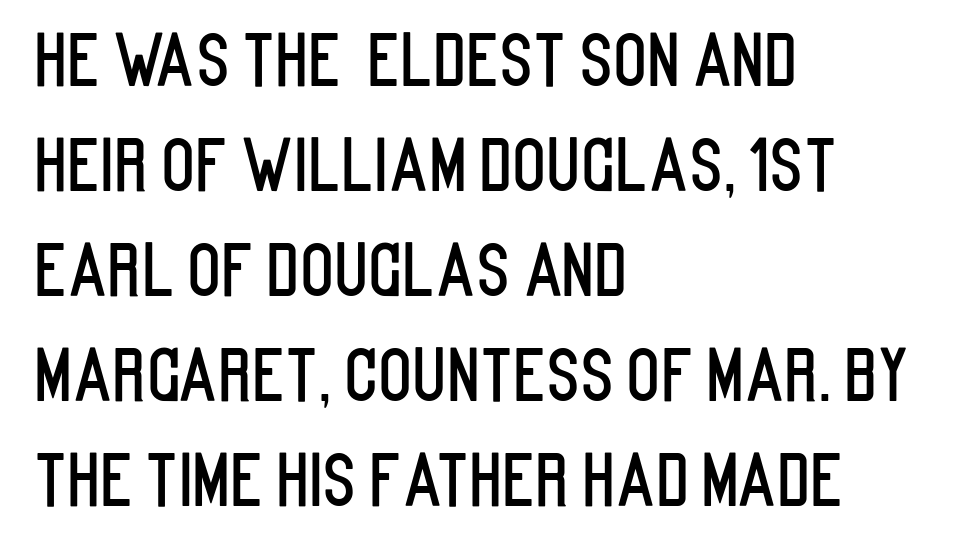
{"serif": "no", "italic": "no", "width": "condensed", "stroke_contrast": "low", "x_height": "large", "monospaced": "no", "underline": "no", "align": "left", "line_spacing": "normal", "line_spacing_ratio": 1.5, "letter_spacing": "normal", "letter_spacing_em": 0.0, "glyph_px": 70}
